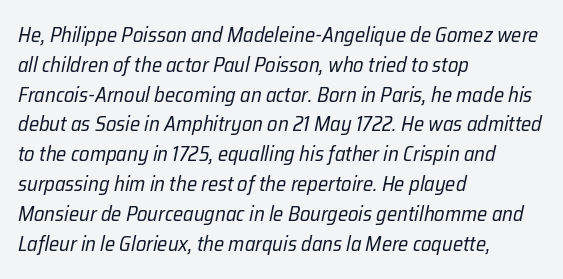
The passage shown leans; its letterforms are oblique. In terms of leading, this rendering sits right in the middle. The weight tops out at a normal text grade. The passage is arranged the way most books set body copy — flush left.
